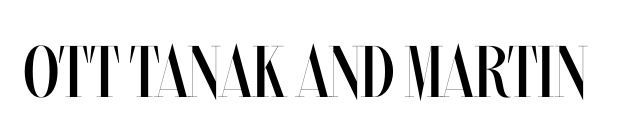
The image shows 73 px regular-weight, condensed type, upright; set normal letter spacing, not underlined; medium stroke contrast and a large x-height.
